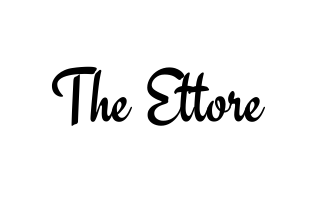
No letter is thick-stroked: the sample isn't bold. The glyphs in this specimen are sans serif. Between one letter and the next there's only the usual sliver of space. The glyphs are unaccompanied by any horizontal stroke below them.
